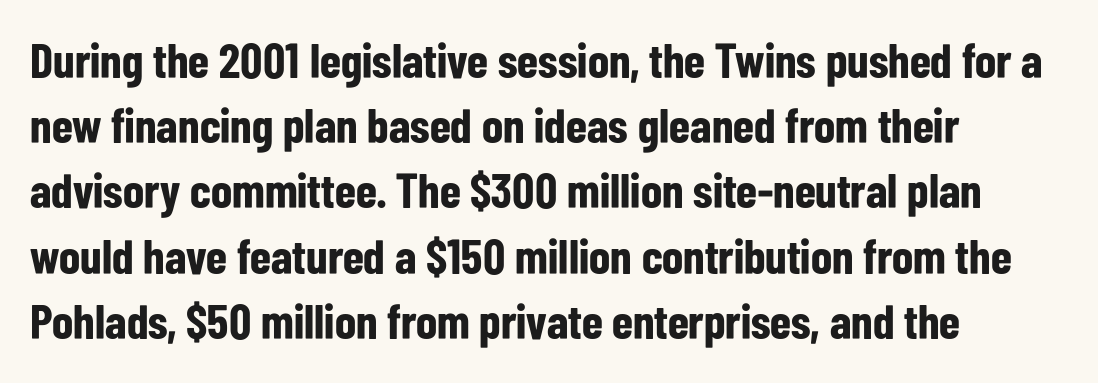
The image shows 49 px bold, condensed sans-serif type, upright; set left-aligned, normal line spacing (1.33x), normal letter spacing, not underlined; low stroke contrast and a medium x-height.
